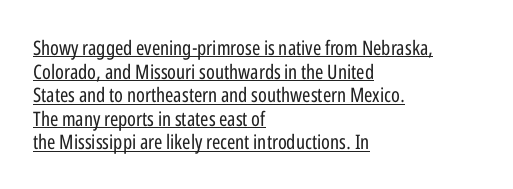
Q: Is the text bold? A: No.
Q: Is the text italic (slanted)? A: No, it is upright.
Q: Is the text underlined? A: Yes.
Q: How is the paragraph aligned? A: Left-aligned.
Q: Is the spacing between letters normal or unusually wide? A: Normal.
